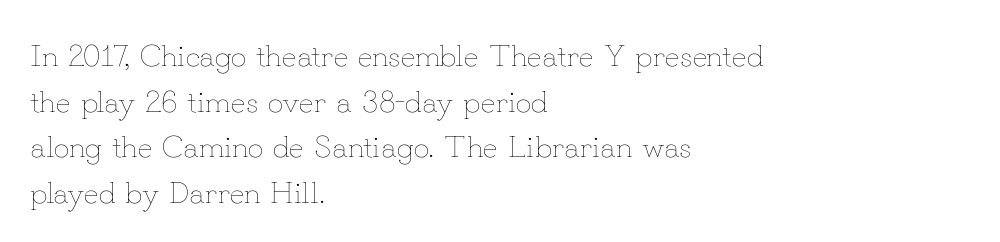
Observe the ordinary spacing: letters are neighbours, not strangers. Posture: vertical. In CSS terms this would be text-align: left. The foot of each line stays bare and open. Compared with a typical body face, this is equally light or lighter still.
